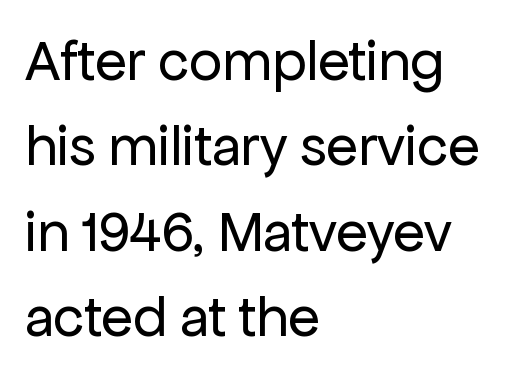
In terms of letterspacing, this is plain default setting. These lines are rendered in a variable-pitch font. The line-height multiplier appears to be the usual default. A sans-serif font was chosen for this passage.
